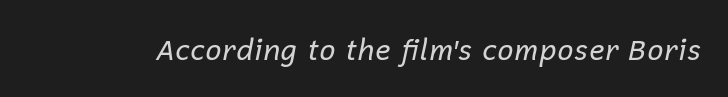
The image shows 29 px regular-weight type, italic (leaning right); set normal letter spacing, not underlined; low stroke contrast and a medium x-height.
